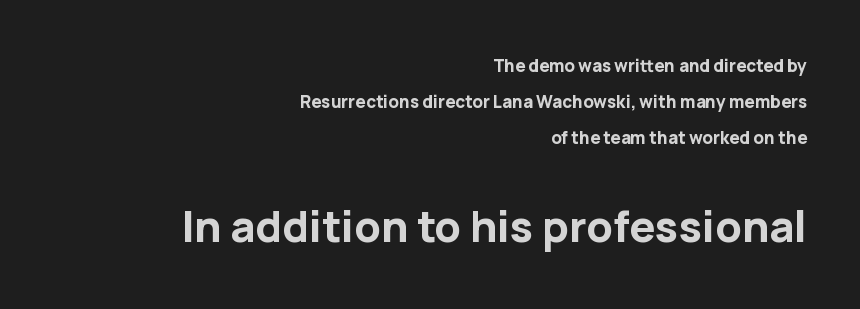
The image shows 43 px bold sans-serif type, upright; set right-aligned, loose line spacing (2.13x), normal letter spacing, not underlined; the second (bottom) block is 2.53x larger; low stroke contrast and a medium x-height.
